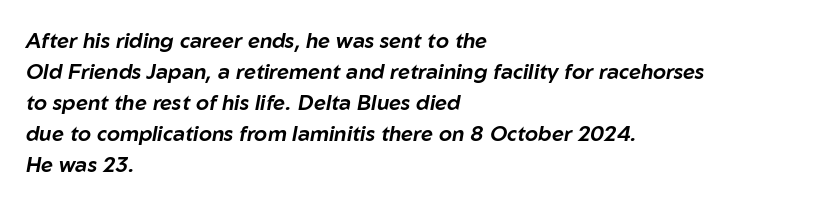
Q: Is the text italic (slanted)? A: Yes, it leans right by about 10 degrees.
Q: Is the text underlined? A: No.
Q: How is the paragraph aligned? A: Left-aligned.
Q: Is the spacing between letters normal or unusually wide? A: Normal.
Q: Is the spacing between lines tight, normal or loose? A: Normal.
